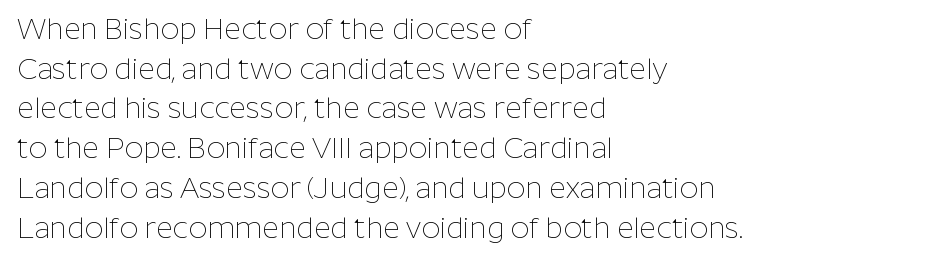
Q: Is the text bold? A: No.
Q: Is the text italic (slanted)? A: No, it is upright.
Q: Is the typeface a serif or a sans-serif typeface? A: Sans-serif.
Q: Is the text underlined? A: No.
Q: How is the paragraph aligned? A: Left-aligned.
Q: Is the spacing between letters normal or unusually wide? A: Normal.
Q: Is the spacing between lines tight, normal or loose? A: Normal.
Q: Width (condensed, normal, or wide)? A: Normal.
Q: Stroke contrast? A: Low.
Q: x-height? A: Medium.
Q: Monospaced? A: No.
